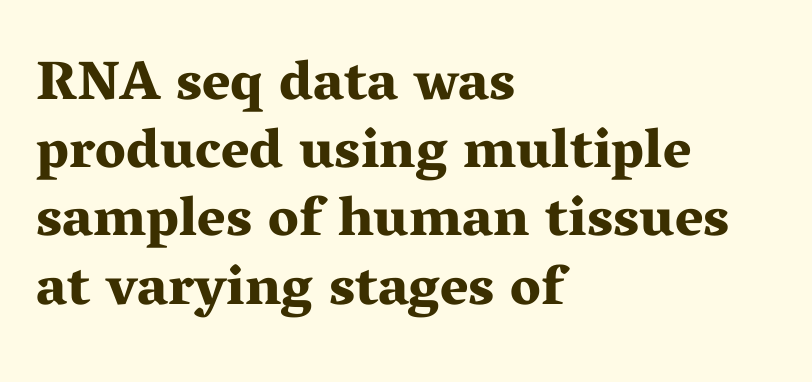
Q: Is the text bold? A: Yes.
Q: Is the text italic (slanted)? A: No, it is upright.
Q: Is the typeface a serif or a sans-serif typeface? A: Serif.
Q: Is the text underlined? A: No.
Q: How is the paragraph aligned? A: Left-aligned.
Q: Is the spacing between letters normal or unusually wide? A: Normal.
Q: Width (condensed, normal, or wide)? A: Wide.
Q: Stroke contrast? A: Medium.
Q: x-height? A: Medium.
Q: Monospaced? A: No.
